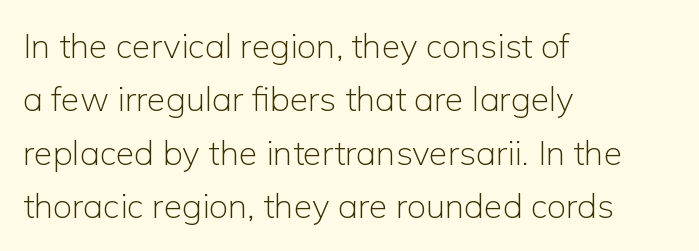
Q: Is the text bold? A: No.
Q: Is the text italic (slanted)? A: No, it is upright.
Q: Is the typeface a serif or a sans-serif typeface? A: Sans-serif.
Q: Is the text underlined? A: No.
Q: How is the paragraph aligned? A: Left-aligned.
Q: Is the spacing between letters normal or unusually wide? A: Normal.
Q: Is the spacing between lines tight, normal or loose? A: Normal.
Q: Width (condensed, normal, or wide)? A: Normal.
Q: Stroke contrast? A: Low.
Q: x-height? A: Medium.
Q: Monospaced? A: No.
